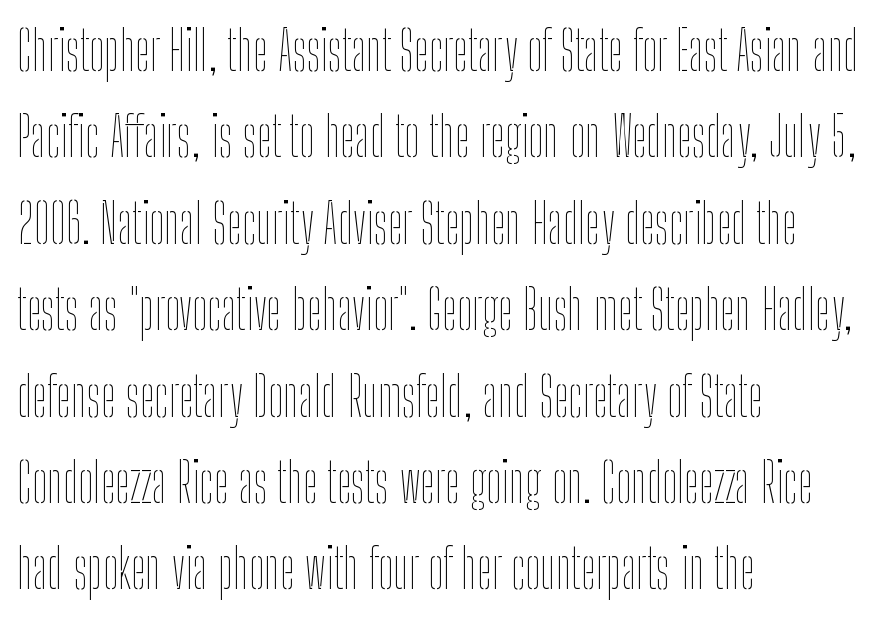
{"italic": "no", "bold": "no", "weight": "thin", "width": "condensed", "stroke_contrast": "low", "x_height": "medium", "monospaced": "no", "underline": "no", "align": "left", "line_spacing": "normal", "line_spacing_ratio": 1.6, "letter_spacing": "normal", "letter_spacing_em": 0.0, "glyph_px": 54}
